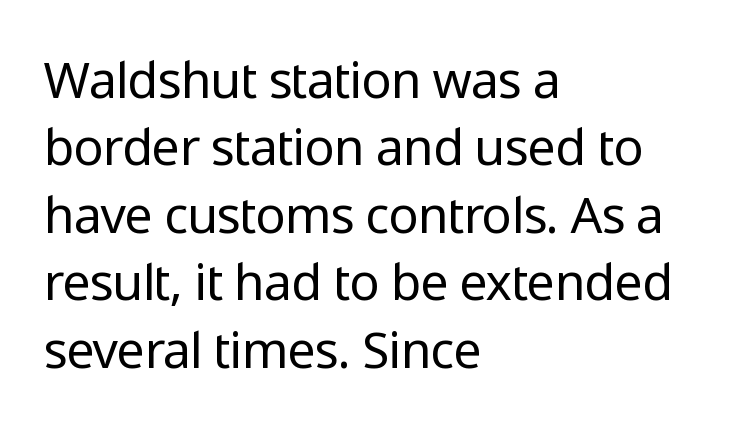
The rendering uses natural spacing where letterforms have individual widths. Heaviness? Minimal to ordinary, like unemphasized prose. Descender tails drop into unmarked territory. Nothing unusual about the tracking: characters are spaced as the font intends.
